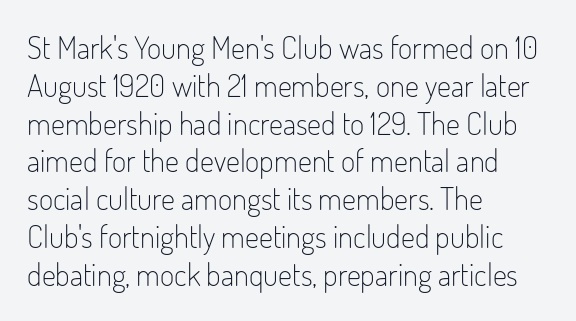
The image shows 31 px light, condensed sans-serif type, upright; set left-aligned, line spacing 1.22x, normal letter spacing, not underlined; low stroke contrast and a small x-height.
